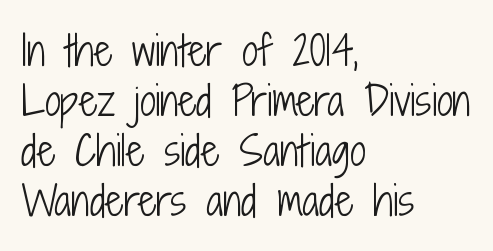
The image shows 40 px light, condensed sans-serif type, upright; set left-aligned, normal line spacing (1.25x), normal letter spacing, not underlined; low stroke contrast and a medium x-height.
